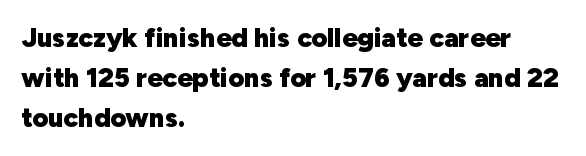
The rag falls on the right side of this text block. The axis of the letterforms is exactly vertical. Descender tails drop into unmarked territory. Inter-character spacing is left at the font's built-in metrics. Heavy, bold letterforms.
